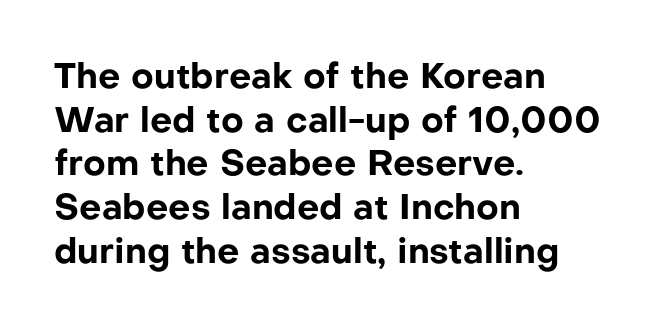
Q: Is the text bold? A: Yes.
Q: Is the text italic (slanted)? A: No, it is upright.
Q: Is the typeface a serif or a sans-serif typeface? A: Sans-serif.
Q: Is the text underlined? A: No.
Q: How is the paragraph aligned? A: Left-aligned.
Q: Is the spacing between letters normal or unusually wide? A: Normal.
Q: Is the spacing between lines tight, normal or loose? A: Normal.
Q: Width (condensed, normal, or wide)? A: Normal.
Q: Stroke contrast? A: Low.
Q: x-height? A: Medium.
Q: Monospaced? A: No.
